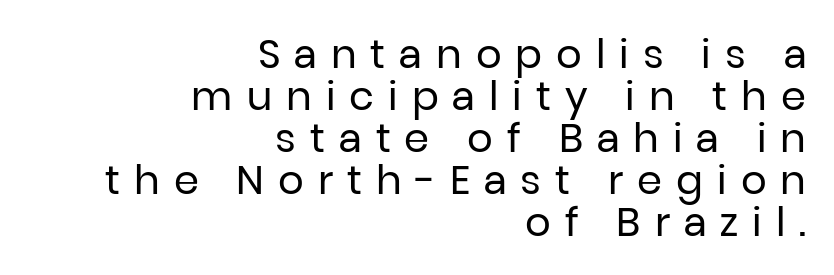
{"serif": "no", "italic": "no", "bold": "no", "weight": "regular", "width": "normal", "stroke_contrast": "low", "x_height": "medium", "monospaced": "no", "underline": "no", "align": "right", "line_spacing": "tight", "line_spacing_ratio": 1.05, "letter_spacing": "wide", "letter_spacing_em": 0.35, "glyph_px": 40}
